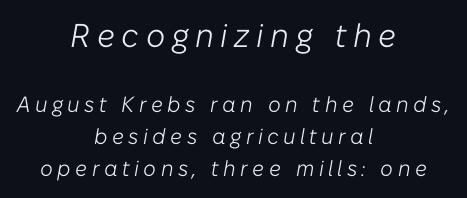
{"italic": "yes", "lean": "right", "slant_degrees": 10, "bold": "no", "weight": "light", "width": "normal", "stroke_contrast": "low", "x_height": "medium", "monospaced": "no", "underline": "no", "align": "center", "line_spacing": "normal", "line_spacing_ratio": 1.46, "letter_spacing": "wide", "letter_spacing_em": 0.2, "larger_block": "first", "size_ratio": 1.5, "glyph_px": 33}
